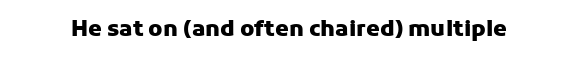
{"italic": "no", "bold": "yes", "underline": "no", "letter_spacing": "normal", "letter_spacing_em": 0.0, "glyph_px": 22}
